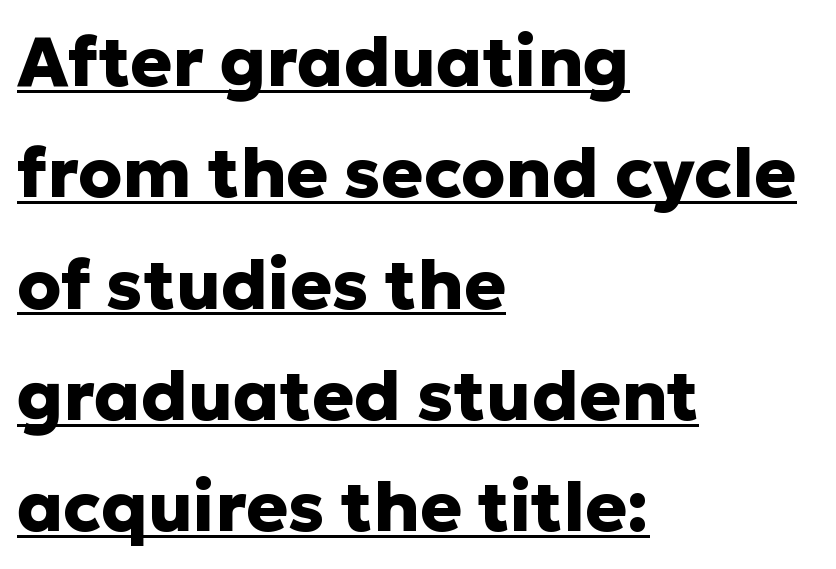
The image shows 70 px heavy sans-serif type, upright; set left-aligned, normal line spacing (1.59x), normal letter spacing, underlined; low stroke contrast and a medium x-height.
